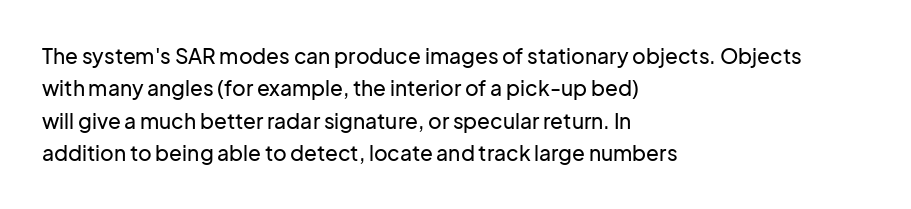
{"italic": "no", "underline": "no", "align": "left", "line_spacing": "normal", "line_spacing_ratio": 1.54, "letter_spacing": "normal", "letter_spacing_em": 0.0, "glyph_px": 21}
